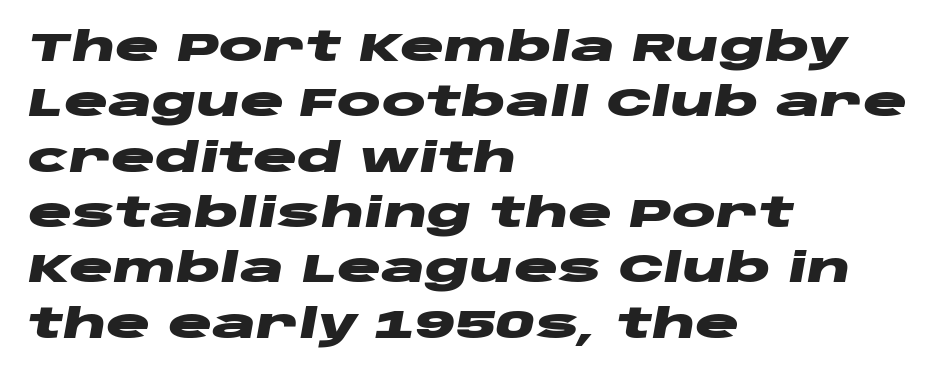
Q: Is the text bold? A: Yes.
Q: Is the text italic (slanted)? A: Yes, it leans right by about 10 degrees.
Q: Is the text underlined? A: No.
Q: How is the paragraph aligned? A: Left-aligned.
Q: Is the spacing between letters normal or unusually wide? A: Normal.
Q: Is the spacing between lines tight, normal or loose? A: Normal.
Q: Width (condensed, normal, or wide)? A: Wide.
Q: Stroke contrast? A: Low.
Q: x-height? A: Large.
Q: Monospaced? A: No.
